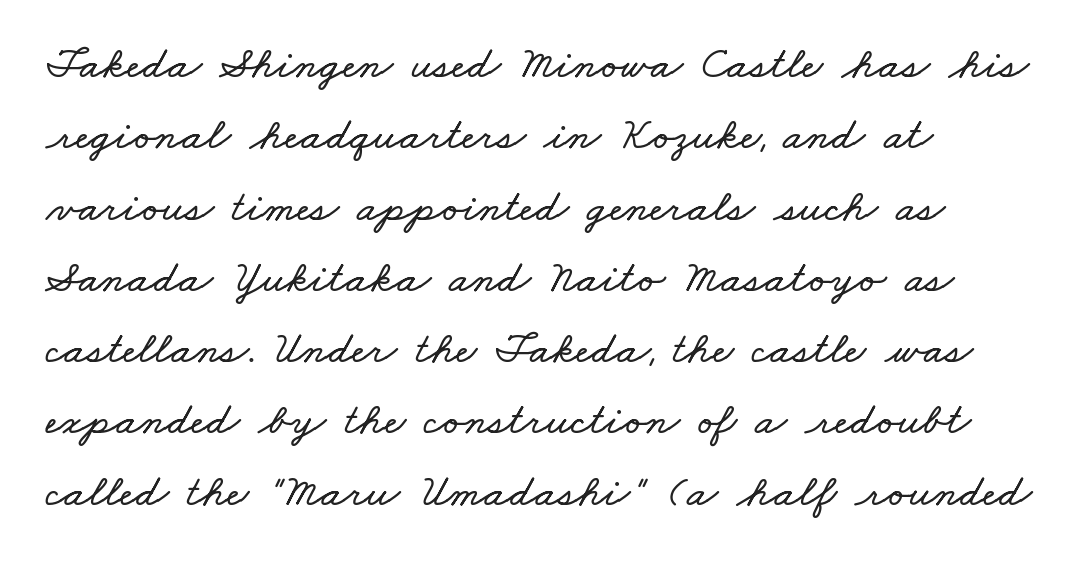
Q: Is the text underlined? A: No.
Q: How is the paragraph aligned? A: Left-aligned.
Q: Is the spacing between letters normal or unusually wide? A: Normal.
Q: Is the spacing between lines tight, normal or loose? A: Normal.
Q: Width (condensed, normal, or wide)? A: Wide.
Q: Stroke contrast? A: Low.
Q: x-height? A: Small.
Q: Monospaced? A: No.
